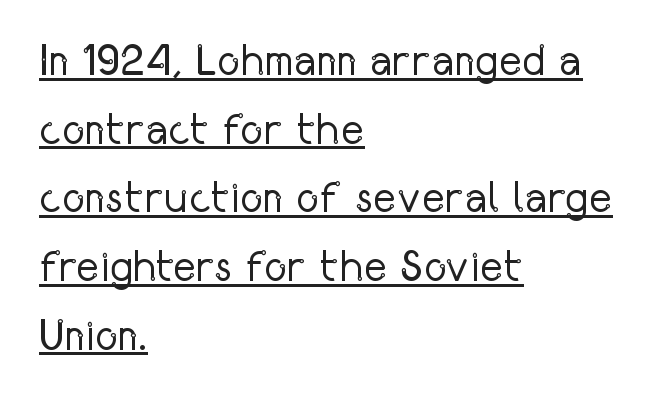
Q: Is the text bold? A: No.
Q: Is the text italic (slanted)? A: No, it is upright.
Q: Is the typeface a serif or a sans-serif typeface? A: Sans-serif.
Q: Is the text underlined? A: Yes.
Q: How is the paragraph aligned? A: Left-aligned.
Q: Is the spacing between letters normal or unusually wide? A: Normal.
Q: Is the spacing between lines tight, normal or loose? A: Normal.
Q: Width (condensed, normal, or wide)? A: Condensed.
Q: Stroke contrast? A: Low.
Q: x-height? A: Medium.
Q: Monospaced? A: No.
